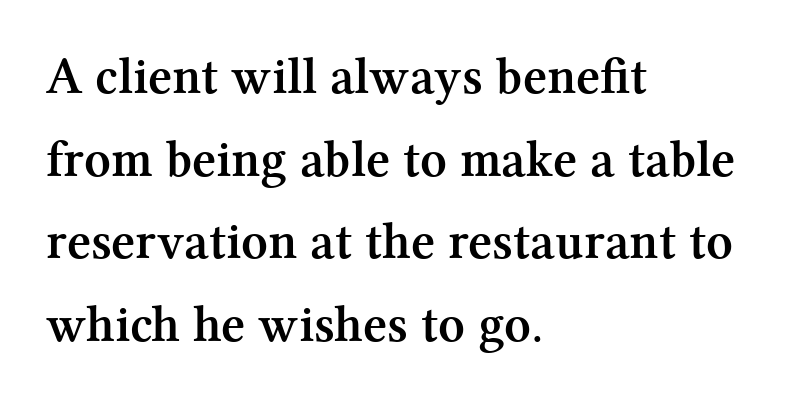
Nobody drew a line under any word here. Stroke thickness is high; the sample reads as a true bold. Yep, those are serifs on the letters. A classic flush-left, rag-right setting is used for this passage.
